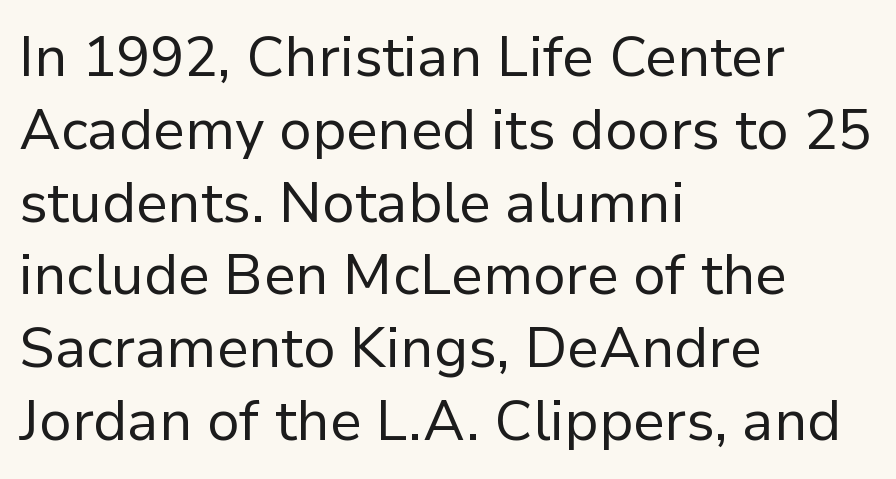
Q: Is the text bold? A: No.
Q: Is the text italic (slanted)? A: No, it is upright.
Q: Is the typeface a serif or a sans-serif typeface? A: Sans-serif.
Q: Is the text underlined? A: No.
Q: How is the paragraph aligned? A: Left-aligned.
Q: Is the spacing between letters normal or unusually wide? A: Normal.
Q: Is the spacing between lines tight, normal or loose? A: Normal.
Q: Width (condensed, normal, or wide)? A: Normal.
Q: Stroke contrast? A: Low.
Q: x-height? A: Medium.
Q: Monospaced? A: No.
